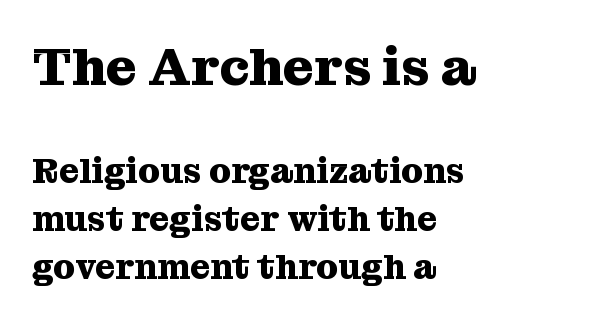
Q: Is the text bold? A: Yes.
Q: Is the text italic (slanted)? A: No, it is upright.
Q: Is the typeface a serif or a sans-serif typeface? A: Serif.
Q: Is the text underlined? A: No.
Q: How is the paragraph aligned? A: Left-aligned.
Q: Is the spacing between letters normal or unusually wide? A: Normal.
Q: Is the spacing between lines tight, normal or loose? A: Normal.
Q: Which block of text is set in a larger size, the first (top) or the second (bottom)? A: The first (top) one.
Q: Width (condensed, normal, or wide)? A: Normal.
Q: Stroke contrast? A: Medium.
Q: x-height? A: Medium.
Q: Monospaced? A: No.
